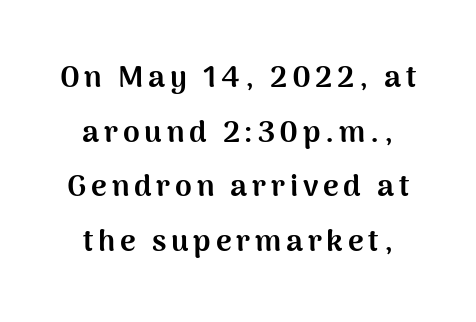
Q: Is the text bold? A: Yes.
Q: Is the text italic (slanted)? A: No, it is upright.
Q: Is the typeface a serif or a sans-serif typeface? A: Sans-serif.
Q: Is the text underlined? A: No.
Q: How is the paragraph aligned? A: Centered.
Q: Width (condensed, normal, or wide)? A: Normal.
Q: Stroke contrast? A: Medium.
Q: x-height? A: Medium.
Q: Monospaced? A: No.
